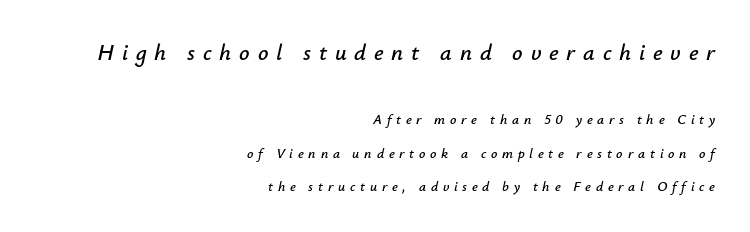
{"italic": "yes", "lean": "right", "slant_degrees": 12, "underline": "no", "align": "right", "line_spacing": "loose", "line_spacing_ratio": 2.41, "letter_spacing": "wide", "letter_spacing_em": 0.34, "larger_block": "first", "size_ratio": 1.64, "glyph_px": 23}
